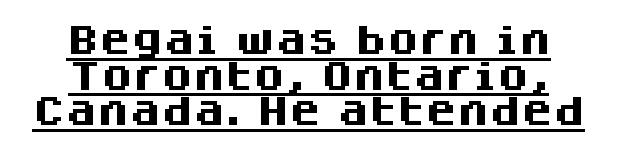
{"serif": "no", "italic": "no", "bold": "yes", "weight": "heavy", "width": "normal", "stroke_contrast": "medium", "x_height": "large", "monospaced": "no", "underline": "yes", "line_spacing": "tight", "line_spacing_ratio": 1.11, "letter_spacing": "normal", "letter_spacing_em": 0.0, "glyph_px": 32}
